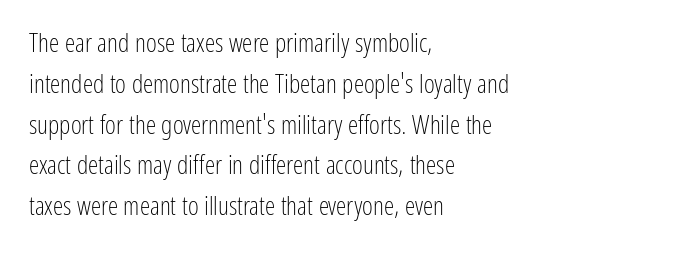
{"italic": "no", "bold": "no", "underline": "no", "align": "left", "line_spacing": "normal", "line_spacing_ratio": 1.57, "letter_spacing": "normal", "letter_spacing_em": 0.0, "glyph_px": 26}
